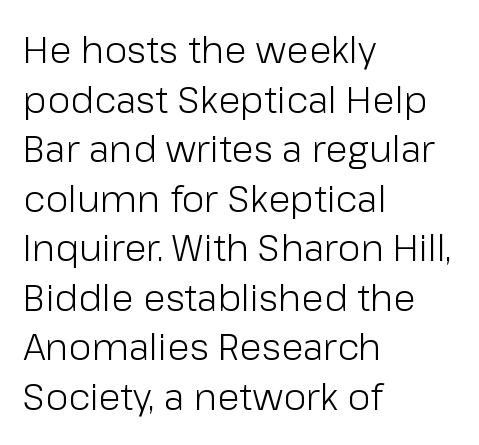
Q: Is the text bold? A: No.
Q: Is the text italic (slanted)? A: No, it is upright.
Q: Is the typeface a serif or a sans-serif typeface? A: Sans-serif.
Q: Is the text underlined? A: No.
Q: How is the paragraph aligned? A: Left-aligned.
Q: Is the spacing between letters normal or unusually wide? A: Normal.
Q: Is the spacing between lines tight, normal or loose? A: Normal.
Q: Width (condensed, normal, or wide)? A: Normal.
Q: Stroke contrast? A: Low.
Q: x-height? A: Medium.
Q: Monospaced? A: No.
